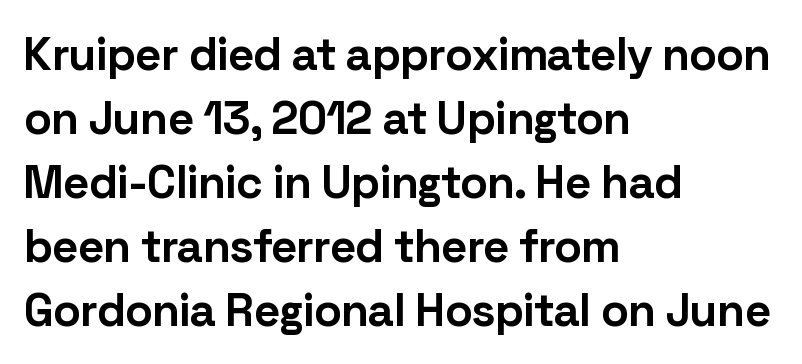
Q: Is the text bold? A: Yes.
Q: Is the text italic (slanted)? A: No, it is upright.
Q: Is the typeface a serif or a sans-serif typeface? A: Sans-serif.
Q: Is the text underlined? A: No.
Q: How is the paragraph aligned? A: Left-aligned.
Q: Is the spacing between letters normal or unusually wide? A: Normal.
Q: Is the spacing between lines tight, normal or loose? A: Normal.
Q: Width (condensed, normal, or wide)? A: Normal.
Q: Stroke contrast? A: Low.
Q: x-height? A: Medium.
Q: Monospaced? A: No.
